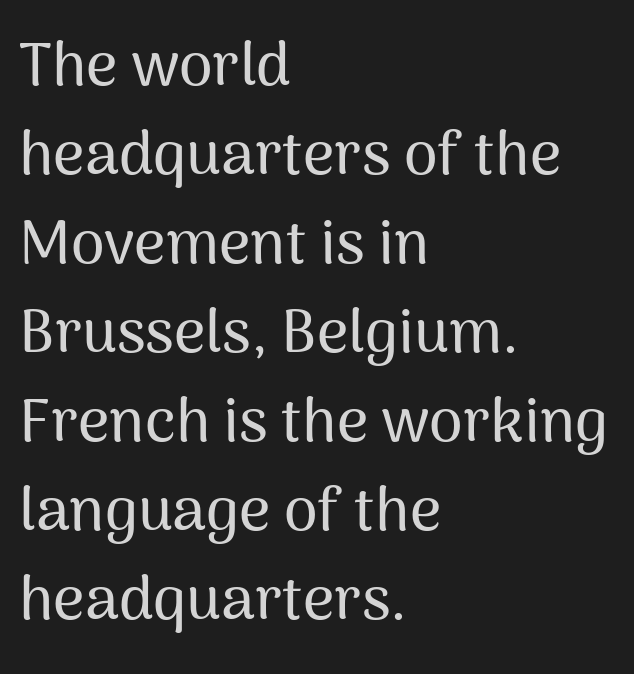
The image shows 61 px sans-serif type, upright; set left-aligned, normal line spacing (1.46x), normal letter spacing, not underlined; medium stroke contrast and a medium x-height.
